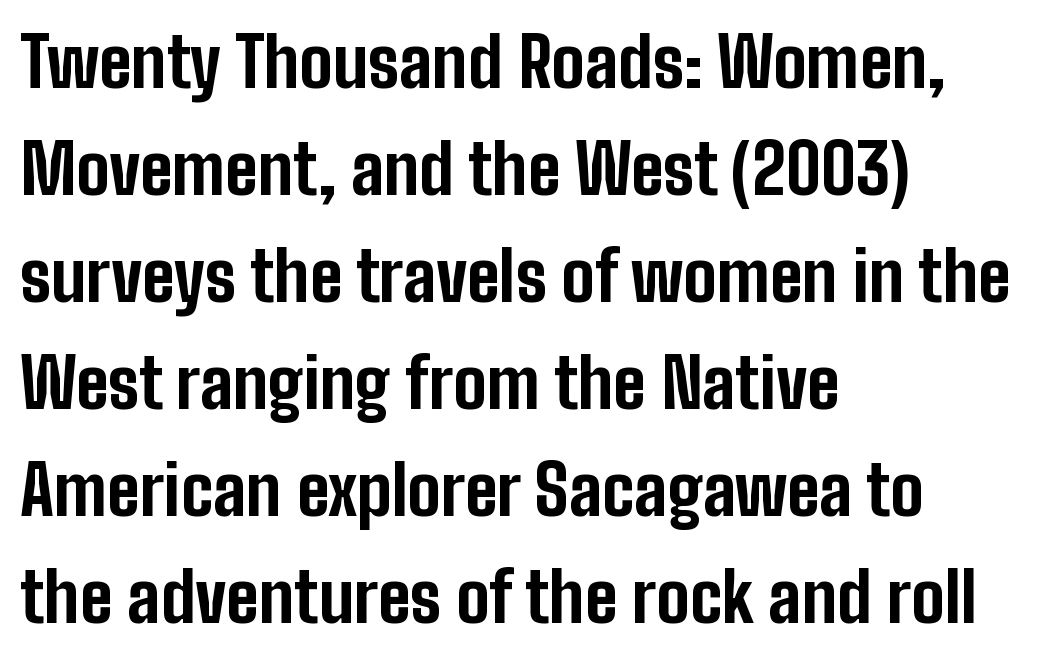
Q: Is the text bold? A: Yes.
Q: Is the text italic (slanted)? A: No, it is upright.
Q: Is the typeface a serif or a sans-serif typeface? A: Sans-serif.
Q: Is the text underlined? A: No.
Q: How is the paragraph aligned? A: Left-aligned.
Q: Is the spacing between letters normal or unusually wide? A: Normal.
Q: Is the spacing between lines tight, normal or loose? A: Normal.
Q: Width (condensed, normal, or wide)? A: Condensed.
Q: Stroke contrast? A: Low.
Q: x-height? A: Medium.
Q: Monospaced? A: No.
